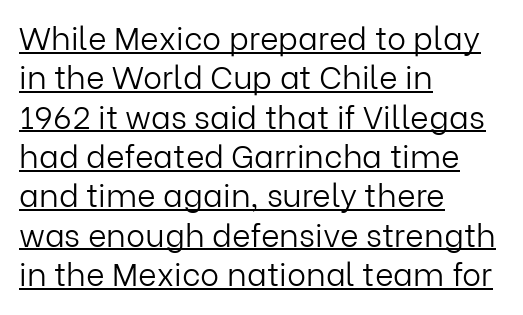
{"serif": "no", "italic": "no", "bold": "no", "weight": "light", "width": "normal", "stroke_contrast": "low", "x_height": "medium", "monospaced": "no", "underline": "yes", "align": "left", "line_spacing_ratio": 1.23, "letter_spacing": "normal", "letter_spacing_em": 0.0, "glyph_px": 32}
